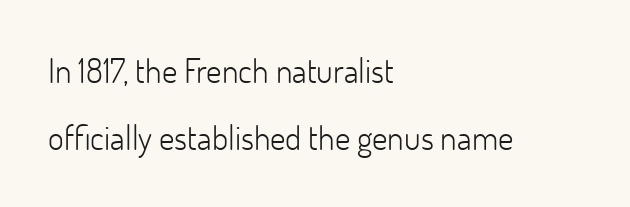
Layout note: lines flush left. Stems here are at most as thick as an everyday book face. Notice how the stems are strictly vertical — no italics here. This sample uses plain, unmodified letter spacing. The designer dialed line spacing up above the default. The string is rendered with underlining switched off.
